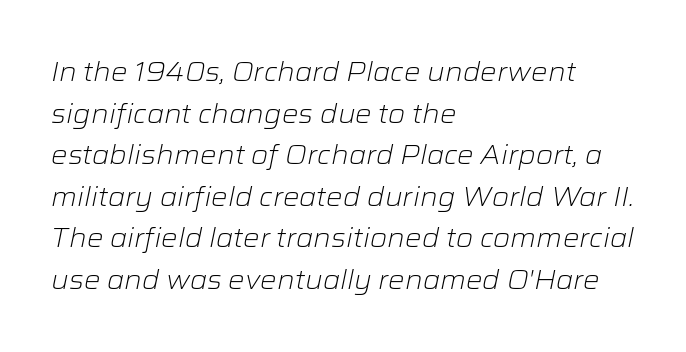
In terms of leading, this rendering sits right in the middle. Words appear dense and cohesive because spacing is normal. The glyphs are unaccompanied by any horizontal stroke below them. The face used here has a pronounced slope to its letters.
